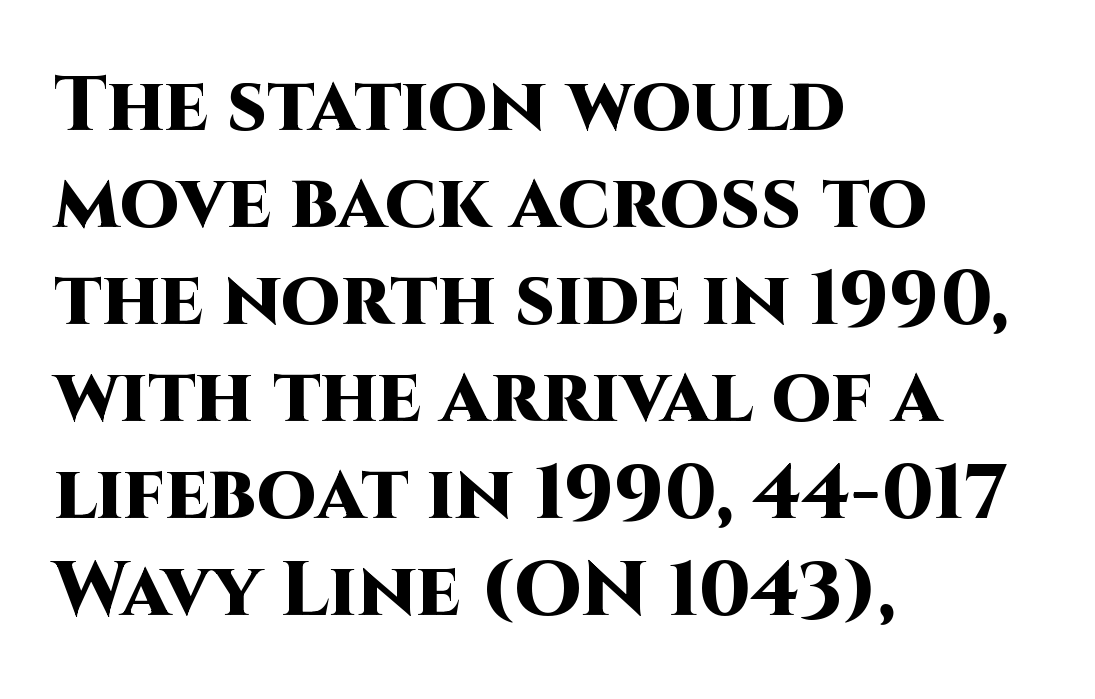
The image shows 77 px heavy sans-serif type, upright; set left-aligned, normal line spacing (1.26x), normal letter spacing, not underlined; high stroke contrast and a large x-height.
